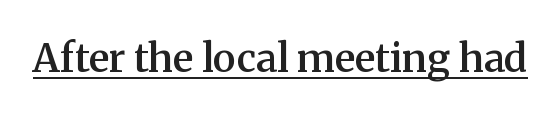
{"serif": "yes", "italic": "no", "bold": "semi", "weight": "semibold", "width": "normal", "stroke_contrast": "medium", "x_height": "medium", "monospaced": "no", "underline": "yes", "letter_spacing": "normal", "letter_spacing_em": 0.0, "glyph_px": 39}
